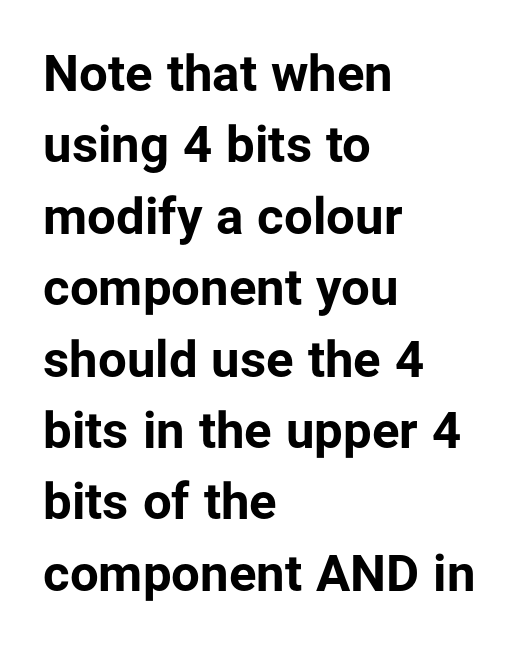
{"serif": "no", "italic": "no", "bold": "yes", "weight": "bold", "width": "normal", "stroke_contrast": "low", "x_height": "medium", "monospaced": "no", "underline": "no", "align": "left", "line_spacing": "normal", "line_spacing_ratio": 1.4, "letter_spacing": "normal", "letter_spacing_em": 0.0, "glyph_px": 51}
